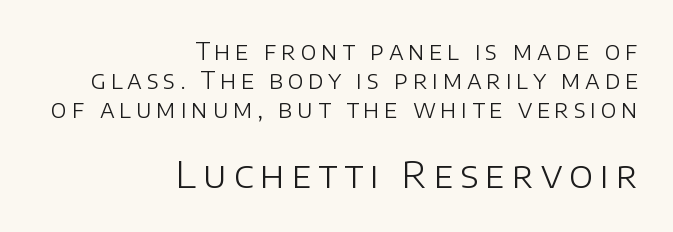
Q: Is the text bold? A: No.
Q: Is the text italic (slanted)? A: No, it is upright.
Q: Is the typeface a serif or a sans-serif typeface? A: Sans-serif.
Q: Is the text underlined? A: No.
Q: How is the paragraph aligned? A: Right-aligned.
Q: Which block of text is set in a larger size, the first (top) or the second (bottom)? A: The second (bottom) one.
Q: Width (condensed, normal, or wide)? A: Normal.
Q: Stroke contrast? A: Low.
Q: x-height? A: Large.
Q: Monospaced? A: No.
